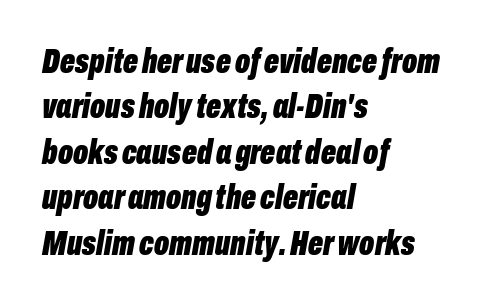
{"italic": "yes", "lean": "right", "slant_degrees": 10, "bold": "yes", "weight": "bold", "width": "condensed", "stroke_contrast": "low", "x_height": "medium", "monospaced": "no", "underline": "no", "align": "left", "line_spacing": "normal", "line_spacing_ratio": 1.3, "letter_spacing": "normal", "letter_spacing_em": 0.0, "glyph_px": 35}
